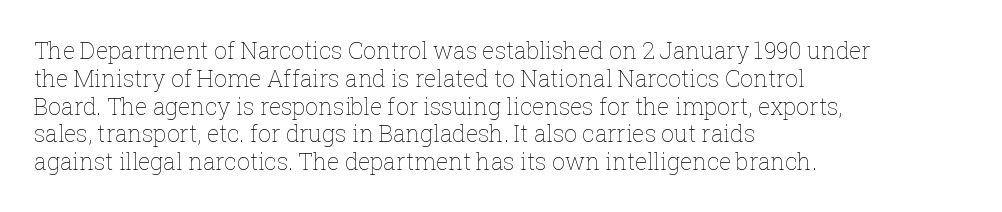
The image shows 23 px text type, upright; set left-aligned, line spacing 1.21x, normal letter spacing, not underlined.
